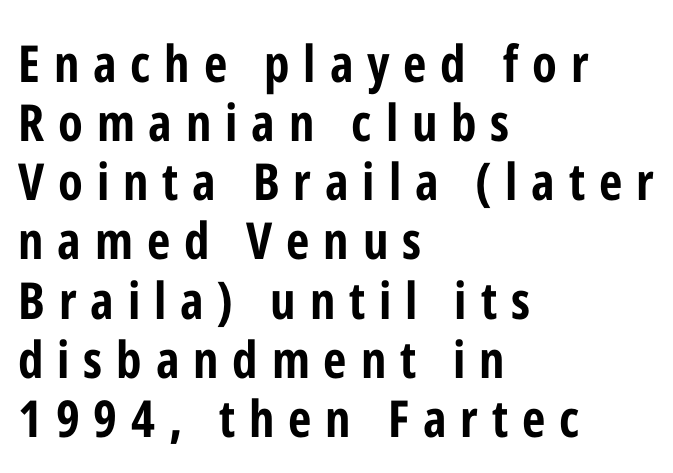
These lines carry a lot of weight — the face is fully bold. This rendering uses left alignment, leaving the right contour irregular. Letters rest on an invisible, unmarked baseline. Glyph-to-glyph distance is far greater than everyday printed text. Observe the absence of serifs on each vertical stroke in this sample.
